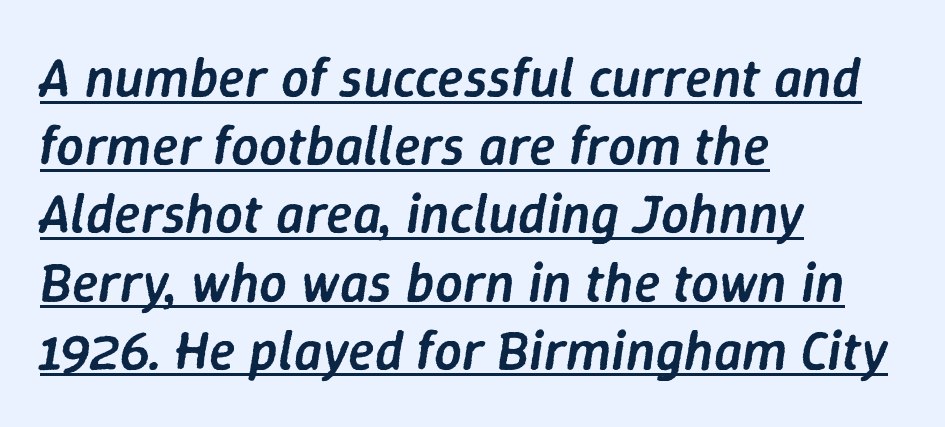
The image shows 55 px semibold type, italic (leaning right); set left-aligned, line spacing 1.24x, normal letter spacing, underlined; low stroke contrast and a medium x-height.
